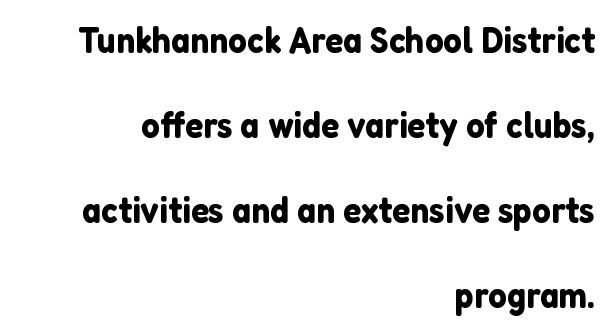
{"serif": "no", "italic": "no", "width": "normal", "stroke_contrast": "low", "x_height": "medium", "monospaced": "no", "underline": "no", "align": "right", "line_spacing": "loose", "line_spacing_ratio": 2.3, "letter_spacing": "normal", "letter_spacing_em": 0.0, "glyph_px": 37}
